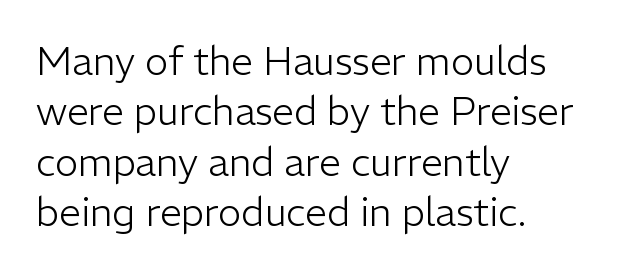
Which margin do the lines hug? The left one — the right edge is uneven. These lines were composed using upright roman letters. Words float on clear page, feet unadorned. Stems here are at most as thick as an everyday book face. Leading: standard.
